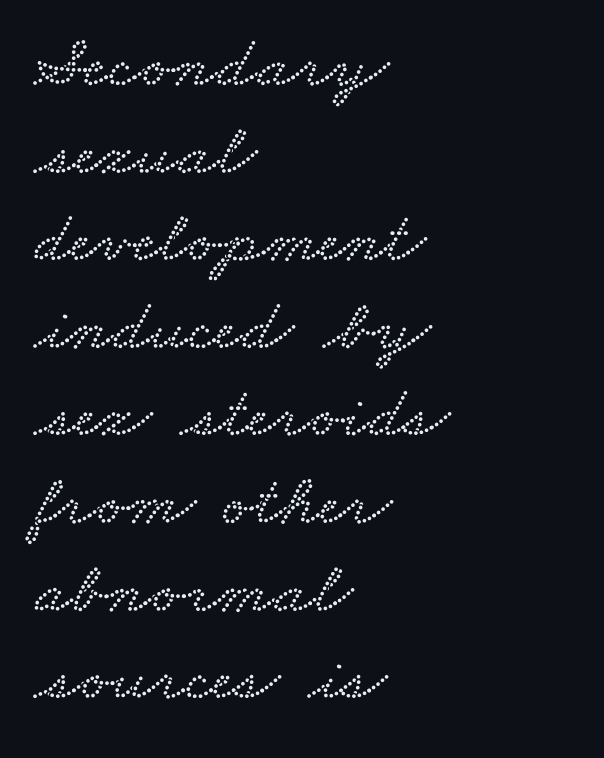
The image shows 73 px wide type; set left-aligned, line spacing 1.2x, normal letter spacing, not underlined; low stroke contrast and a small x-height.
